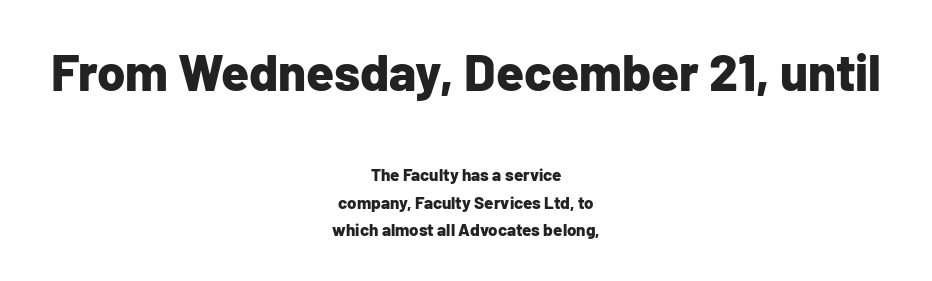
Q: Is the text bold? A: Yes.
Q: Is the text italic (slanted)? A: No, it is upright.
Q: Is the typeface a serif or a sans-serif typeface? A: Sans-serif.
Q: Is the text underlined? A: No.
Q: How is the paragraph aligned? A: Centered.
Q: Is the spacing between letters normal or unusually wide? A: Normal.
Q: Is the spacing between lines tight, normal or loose? A: Normal.
Q: Which block of text is set in a larger size, the first (top) or the second (bottom)? A: The first (top) one.
Q: Width (condensed, normal, or wide)? A: Normal.
Q: Stroke contrast? A: Low.
Q: x-height? A: Medium.
Q: Monospaced? A: No.
